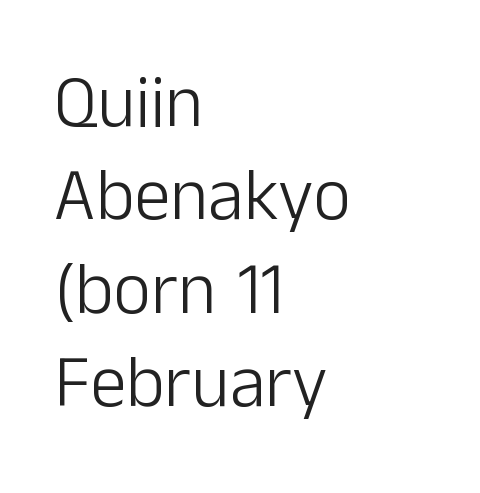
Q: Is the text bold? A: No.
Q: Is the text italic (slanted)? A: No, it is upright.
Q: Is the typeface a serif or a sans-serif typeface? A: Sans-serif.
Q: Is the text underlined? A: No.
Q: How is the paragraph aligned? A: Left-aligned.
Q: Is the spacing between letters normal or unusually wide? A: Normal.
Q: Is the spacing between lines tight, normal or loose? A: Normal.
Q: Width (condensed, normal, or wide)? A: Normal.
Q: Stroke contrast? A: Low.
Q: x-height? A: Medium.
Q: Monospaced? A: No.
